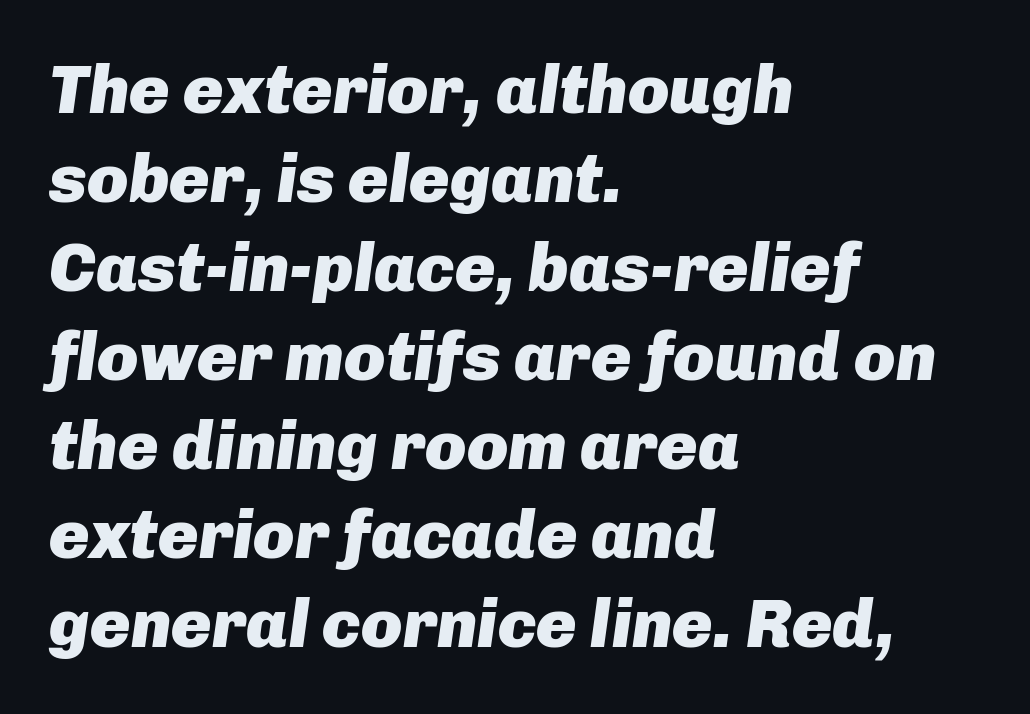
{"italic": "yes", "lean": "right", "slant_degrees": 8, "bold": "yes", "weight": "heavy", "width": "normal", "stroke_contrast": "low", "x_height": "medium", "monospaced": "no", "underline": "no", "align": "left", "line_spacing": "normal", "line_spacing_ratio": 1.31, "letter_spacing": "normal", "letter_spacing_em": 0.0, "glyph_px": 68}
